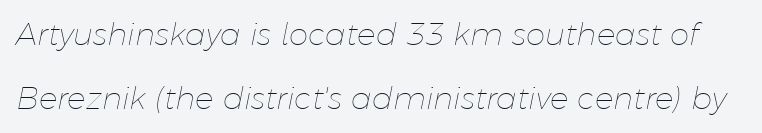
Q: Is the text bold? A: No.
Q: Is the text italic (slanted)? A: Yes, it leans right by about 11 degrees.
Q: Is the text underlined? A: No.
Q: Is the spacing between letters normal or unusually wide? A: Normal.
Q: Is the spacing between lines tight, normal or loose? A: Loose.
Q: Width (condensed, normal, or wide)? A: Normal.
Q: Stroke contrast? A: Low.
Q: x-height? A: Medium.
Q: Monospaced? A: No.
